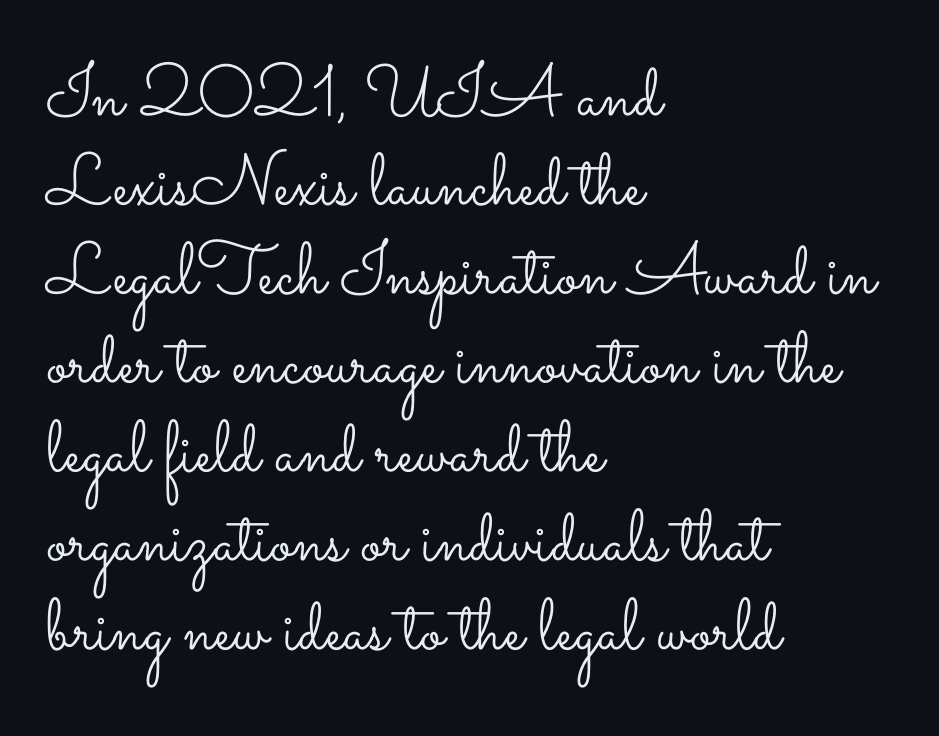
Q: Is the text bold? A: No.
Q: Is the text italic (slanted)? A: Yes.
Q: Is the text underlined? A: No.
Q: How is the paragraph aligned? A: Left-aligned.
Q: Is the spacing between letters normal or unusually wide? A: Normal.
Q: Width (condensed, normal, or wide)? A: Wide.
Q: Stroke contrast? A: Low.
Q: x-height? A: Small.
Q: Monospaced? A: No.
